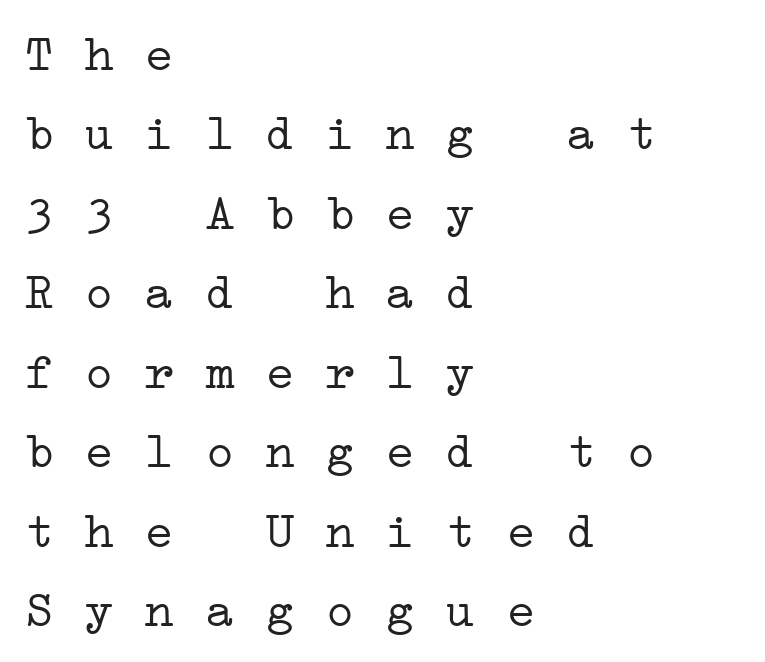
Q: Is the text bold? A: No.
Q: Is the typeface a serif or a sans-serif typeface? A: Serif.
Q: Is the text underlined? A: No.
Q: How is the paragraph aligned? A: Left-aligned.
Q: Is the spacing between letters normal or unusually wide? A: Normal.
Q: Is the spacing between lines tight, normal or loose? A: Normal.
Q: Width (condensed, normal, or wide)? A: Wide.
Q: Stroke contrast? A: Low.
Q: x-height? A: Medium.
Q: Monospaced? A: Yes.
